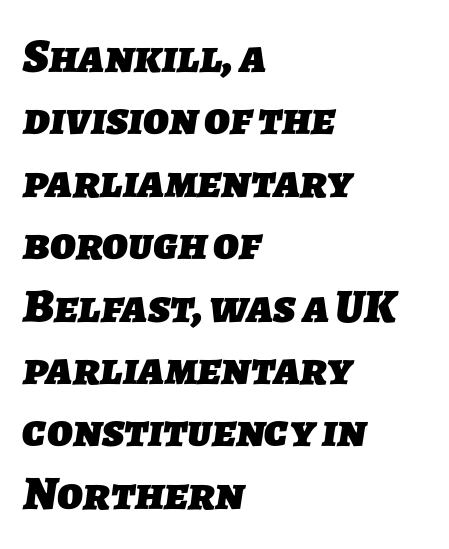
The image shows 48 px heavy sans-serif type; set left-aligned, normal line spacing (1.3x), normal letter spacing, not underlined; low stroke contrast and a medium x-height.
